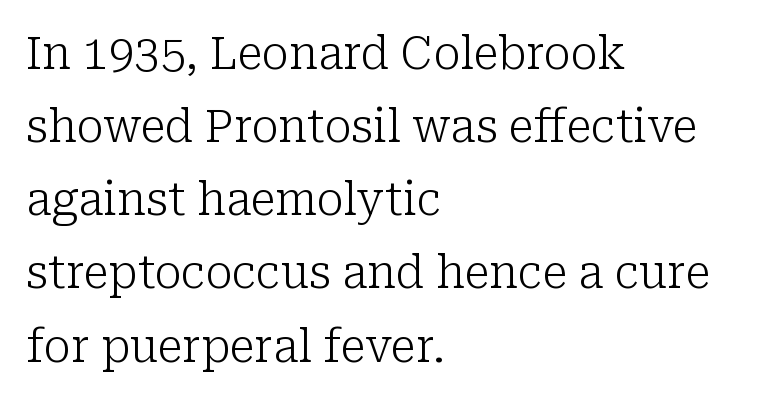
Notice how the passage keeps a crisp vertical edge on the left only. Proportional: the letters do not fall into vertical columns. Anything drawn beneath the words? Only blank space. Each stroke keeps to a modest, everyday thickness or less. Posture: upright roman. Regarding serifs, this sample has them.
